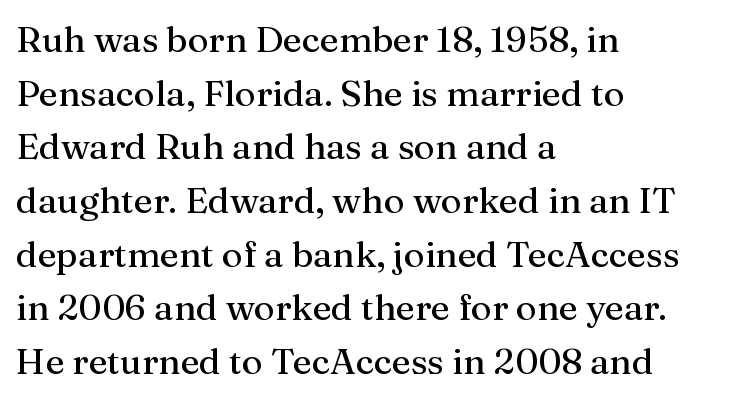
Q: Is the text italic (slanted)? A: No, it is upright.
Q: Is the typeface a serif or a sans-serif typeface? A: Serif.
Q: Is the text underlined? A: No.
Q: How is the paragraph aligned? A: Left-aligned.
Q: Is the spacing between letters normal or unusually wide? A: Normal.
Q: Is the spacing between lines tight, normal or loose? A: Normal.
Q: Width (condensed, normal, or wide)? A: Normal.
Q: Stroke contrast? A: Medium.
Q: x-height? A: Medium.
Q: Monospaced? A: No.
